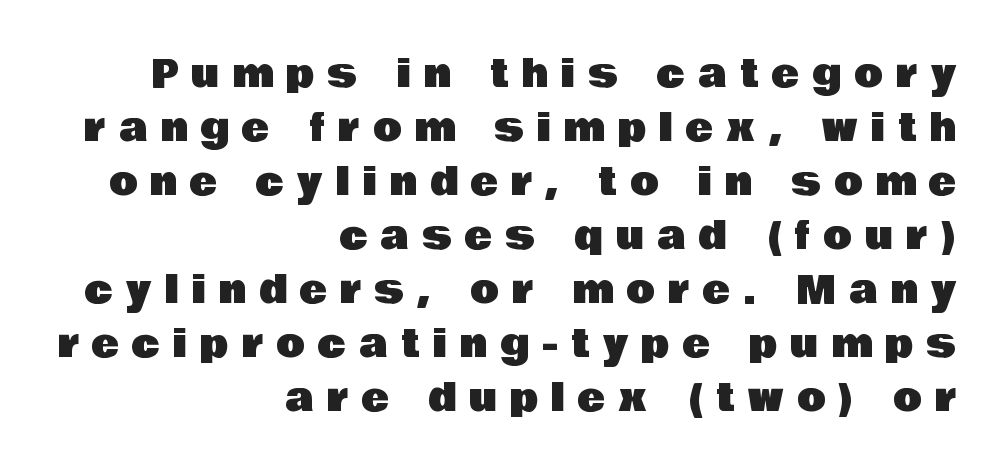
The image shows 37 px sans-serif type, upright; set right-aligned, normal line spacing (1.46x), unusually wide letter spacing (+0.36 em), not underlined; low stroke contrast and a large x-height.
